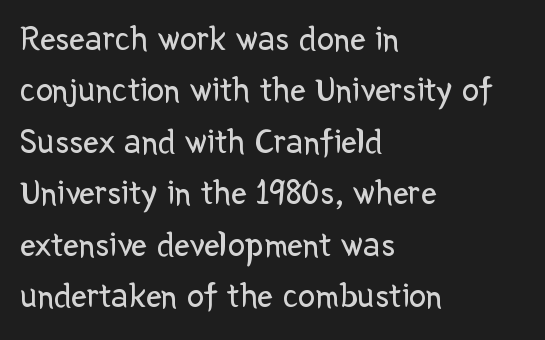
{"serif": "no", "italic": "no", "bold": "no", "weight": "regular", "width": "normal", "stroke_contrast": "low", "x_height": "medium", "monospaced": "no", "underline": "no", "align": "left", "line_spacing": "normal", "line_spacing_ratio": 1.47, "letter_spacing": "normal", "letter_spacing_em": 0.0, "glyph_px": 35}
